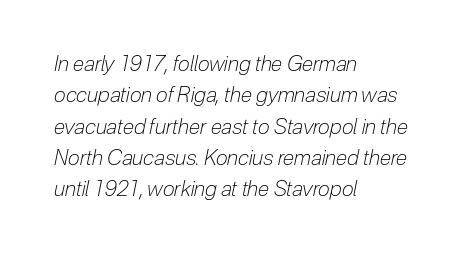
Q: Is the text bold? A: No.
Q: Is the text italic (slanted)? A: Yes, it leans right by about 12 degrees.
Q: Is the text underlined? A: No.
Q: How is the paragraph aligned? A: Left-aligned.
Q: Is the spacing between letters normal or unusually wide? A: Normal.
Q: Is the spacing between lines tight, normal or loose? A: Normal.
